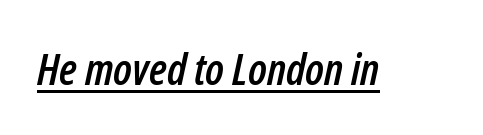
{"italic": "yes", "lean": "right", "slant_degrees": 12, "width": "condensed", "stroke_contrast": "low", "x_height": "medium", "monospaced": "no", "underline": "yes", "letter_spacing": "normal", "letter_spacing_em": 0.0, "glyph_px": 44}
